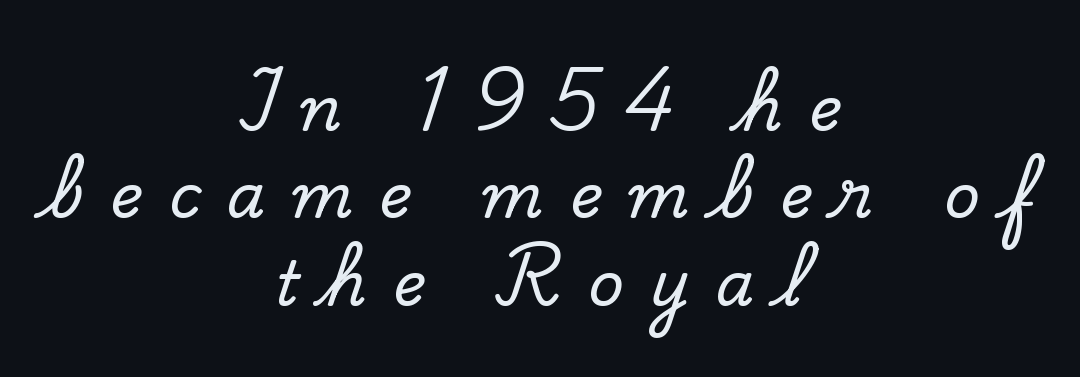
Glance below the letters and you will spot only blank space. The face used here is proportionally spaced, like ordinary book or web type. Visually the block forms a symmetrical silhouette, jagged on both flanks. The gaps between neighbouring characters are conspicuously large.
